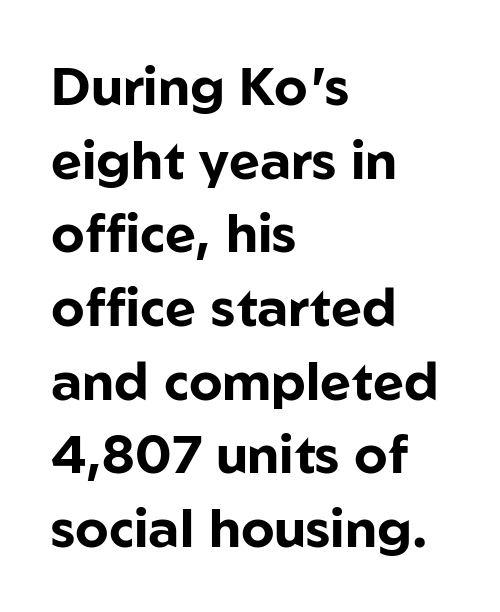
Think of a printed novel: that variable character pitch is what you see here. The letters stand upright; this is a roman face. Font category for this specimen: sans-serif. Notice how thick the strokes are: this is what a full bold looks like.
